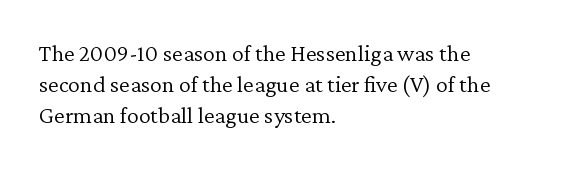
The image shows 24 px text type, upright; set left-aligned, normal line spacing (1.3x), normal letter spacing, not underlined.
